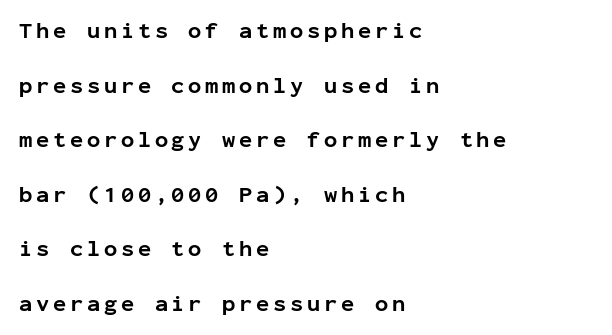
Q: Is the text bold? A: Yes.
Q: Is the text italic (slanted)? A: No, it is upright.
Q: Is the text underlined? A: No.
Q: How is the paragraph aligned? A: Left-aligned.
Q: Is the spacing between lines tight, normal or loose? A: Loose.
